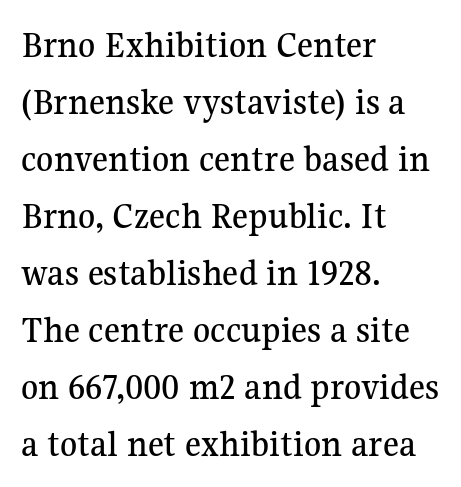
{"serif": "yes", "italic": "no", "width": "normal", "stroke_contrast": "medium", "x_height": "medium", "monospaced": "no", "underline": "no", "align": "left", "line_spacing": "normal", "line_spacing_ratio": 1.46, "letter_spacing": "normal", "letter_spacing_em": 0.0, "glyph_px": 39}
